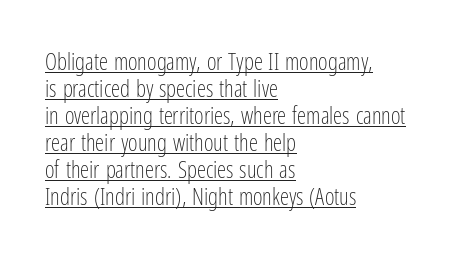
A student would call this left alignment; a typographer would say flush left, rag right. Does extra space separate the letters? No, they use regular spacing. Is the type heavy? It reads as light-to-regular instead. It's the straight-up-and-down kind of type. Each line of the rendering has a horizontal stroke beneath the glyphs.
